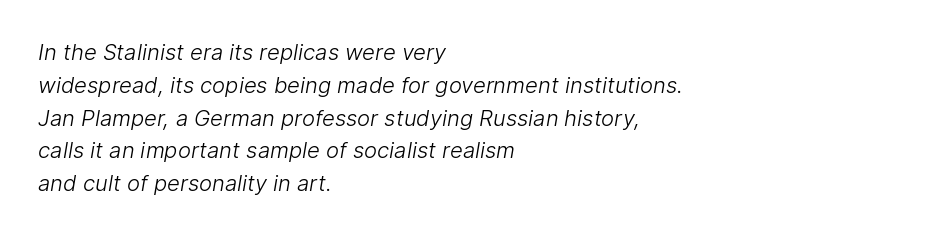
Q: Is the text bold? A: No.
Q: Is the text underlined? A: No.
Q: How is the paragraph aligned? A: Left-aligned.
Q: Is the spacing between letters normal or unusually wide? A: Normal.
Q: Is the spacing between lines tight, normal or loose? A: Normal.
